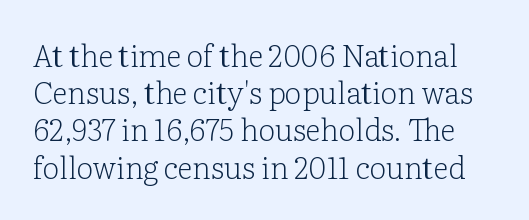
Q: Is the text bold? A: No.
Q: Is the text italic (slanted)? A: No, it is upright.
Q: Is the typeface a serif or a sans-serif typeface? A: Serif.
Q: Is the text underlined? A: No.
Q: Is the spacing between letters normal or unusually wide? A: Normal.
Q: Width (condensed, normal, or wide)? A: Normal.
Q: Stroke contrast? A: Low.
Q: x-height? A: Medium.
Q: Monospaced? A: No.
